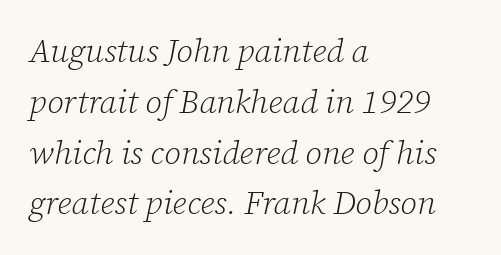
{"serif": "yes", "italic": "yes", "lean": "right", "slant_degrees": 12, "bold": "no", "weight": "light", "width": "normal", "stroke_contrast": "low", "x_height": "medium", "monospaced": "no", "underline": "no", "align": "left", "line_spacing": "normal", "line_spacing_ratio": 1.54, "letter_spacing": "normal", "letter_spacing_em": 0.0, "glyph_px": 33}
